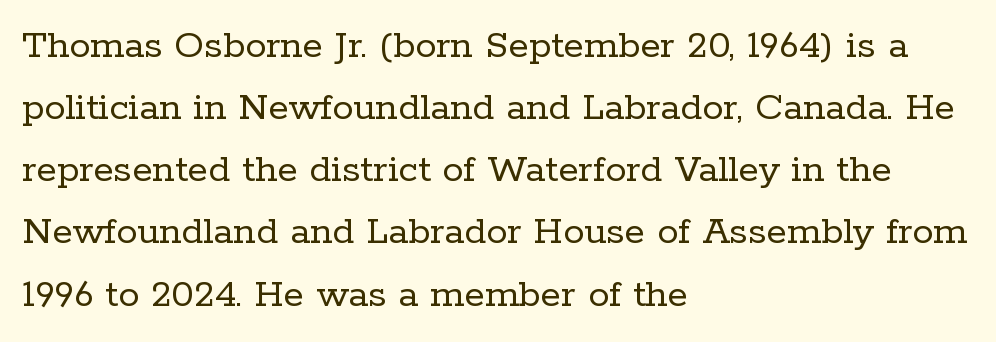
The image shows 42 px regular-weight serif type, upright; set left-aligned, normal line spacing (1.48x), normal letter spacing, not underlined; low stroke contrast and a medium x-height.
